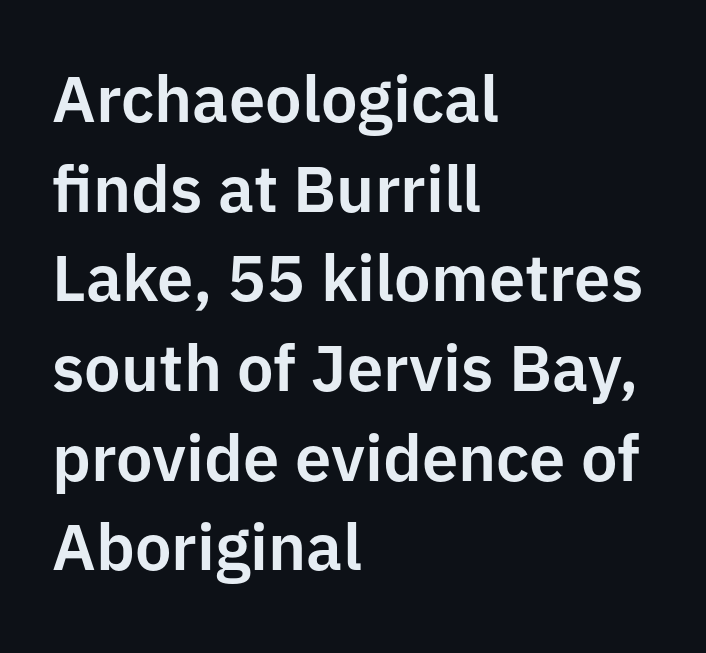
The image shows 65 px sans-serif type, upright; set left-aligned, normal line spacing (1.38x), normal letter spacing, not underlined; low stroke contrast and a medium x-height.
